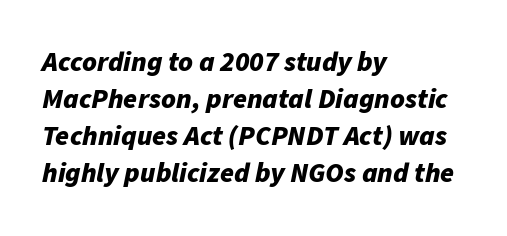
The image shows 28 px bold type, italic (leaning right); set left-aligned, normal line spacing (1.32x), normal letter spacing, not underlined; low stroke contrast and a medium x-height.
